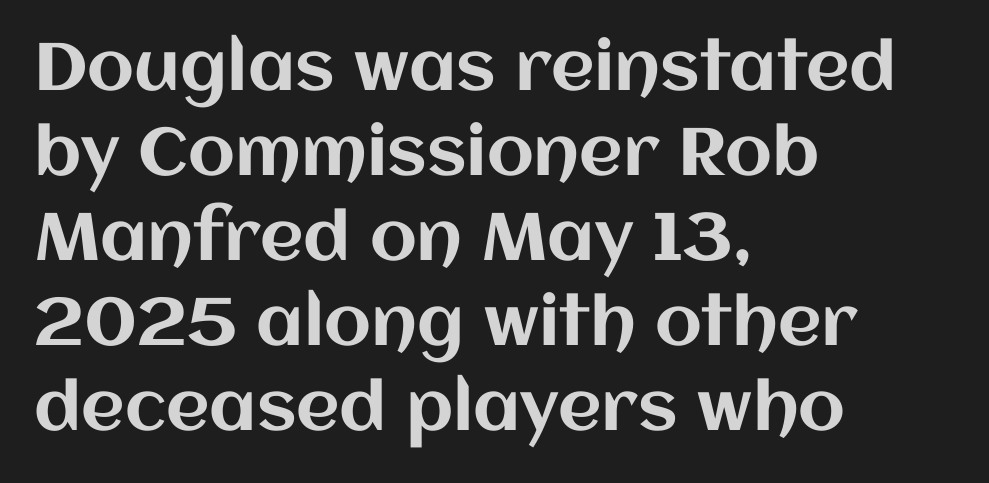
Q: Is the text italic (slanted)? A: No, it is upright.
Q: Is the text underlined? A: No.
Q: How is the paragraph aligned? A: Left-aligned.
Q: Is the spacing between letters normal or unusually wide? A: Normal.
Q: Is the spacing between lines tight, normal or loose? A: Normal.
Q: Width (condensed, normal, or wide)? A: Normal.
Q: Stroke contrast? A: Medium.
Q: x-height? A: Large.
Q: Monospaced? A: No.
